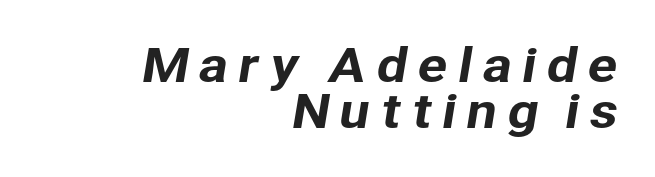
The image shows 45 px sans-serif type; set right-aligned, tight line spacing (1.02x), unusually wide letter spacing (+0.21 em), not underlined; low stroke contrast and a medium x-height.
